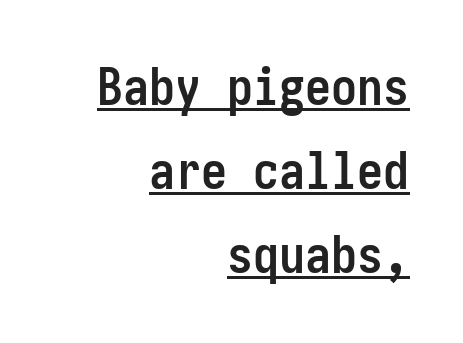
The glyphs have the mass of a bold cut. Spacing between characters is what you'd get straight out of the box. The specimen includes a rule beneath the text block's lines. Designer's note — italics off, roman on. The designer left line spacing at the default.
